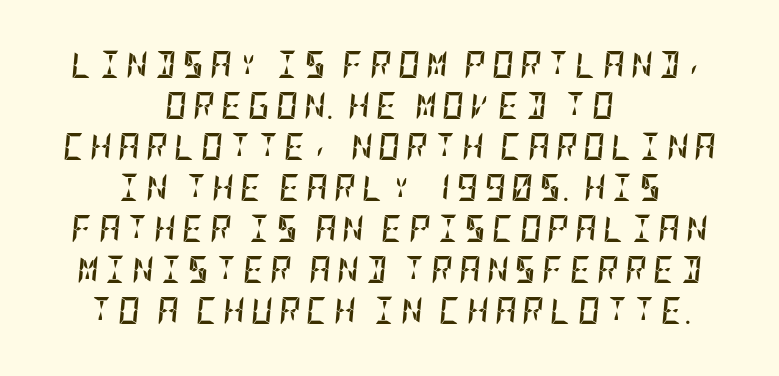
Q: Is the text bold? A: Yes.
Q: Is the text italic (slanted)? A: Yes, it leans right by about 5 degrees.
Q: Is the text underlined? A: No.
Q: How is the paragraph aligned? A: Centered.
Q: Is the spacing between letters normal or unusually wide? A: Unusually wide.
Q: Is the spacing between lines tight, normal or loose? A: Normal.
